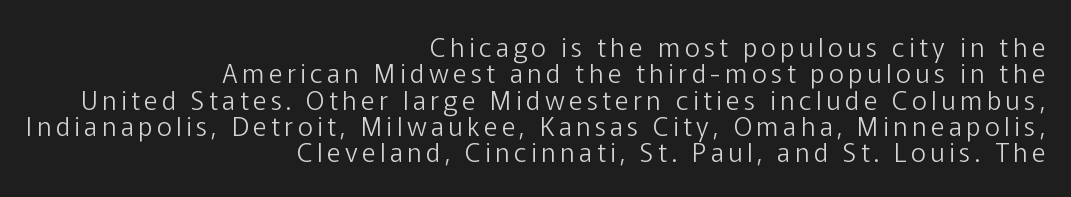
{"italic": "no", "bold": "no", "underline": "no", "align": "right", "line_spacing": "tight", "line_spacing_ratio": 1.01, "glyph_px": 26}
